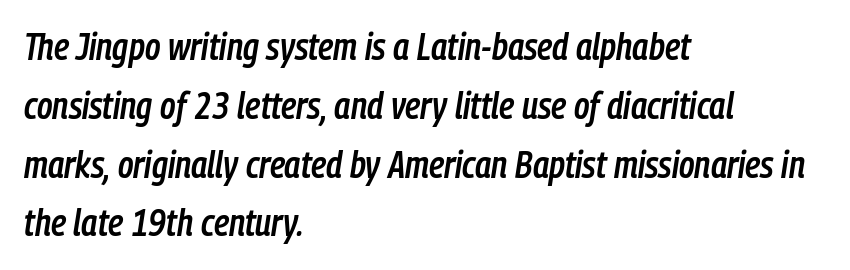
{"italic": "yes", "lean": "right", "slant_degrees": 9, "bold": "semi", "weight": "semibold", "width": "condensed", "stroke_contrast": "low", "x_height": "medium", "monospaced": "no", "underline": "no", "align": "left", "line_spacing": "normal", "line_spacing_ratio": 1.59, "letter_spacing": "normal", "letter_spacing_em": 0.0, "glyph_px": 37}
